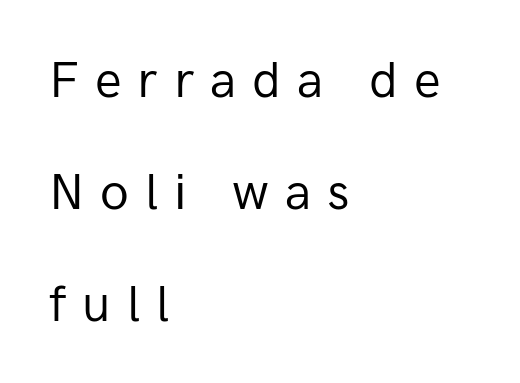
The image shows 50 px regular-weight sans-serif type, upright; set left-aligned, loose line spacing (2.24x), unusually wide letter spacing (+0.32 em), not underlined; low stroke contrast and a medium x-height.
